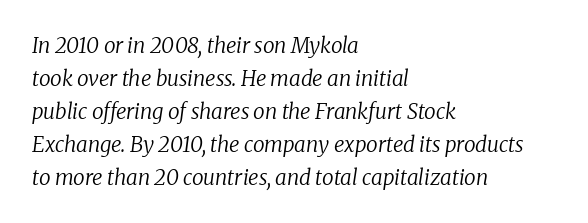
The image shows 21 px text type, italic (leaning right); set left-aligned, normal line spacing (1.57x), normal letter spacing, not underlined.
